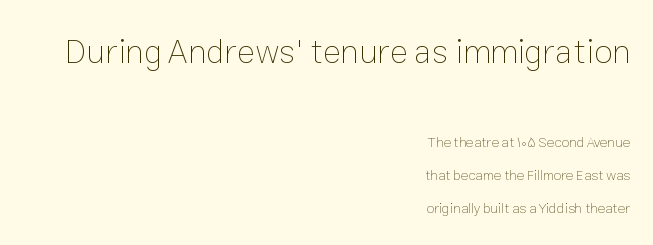
{"italic": "no", "bold": "no", "weight": "thin", "width": "normal", "stroke_contrast": "low", "x_height": "medium", "monospaced": "no", "underline": "no", "align": "right", "line_spacing": "loose", "line_spacing_ratio": 2.35, "letter_spacing": "normal", "letter_spacing_em": 0.0, "larger_block": "first", "size_ratio": 2.43, "glyph_px": 34}
